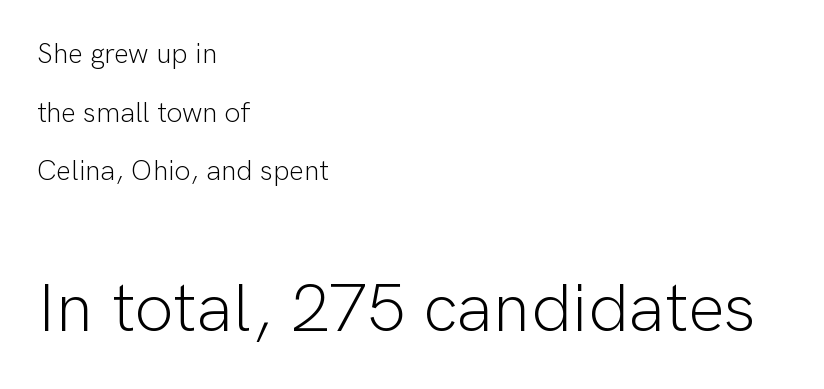
The image shows 69 px light sans-serif type, upright; set left-aligned, loose line spacing (2.09x), normal letter spacing, not underlined; the second (bottom) block is 2.46x larger; low stroke contrast and a medium x-height.
